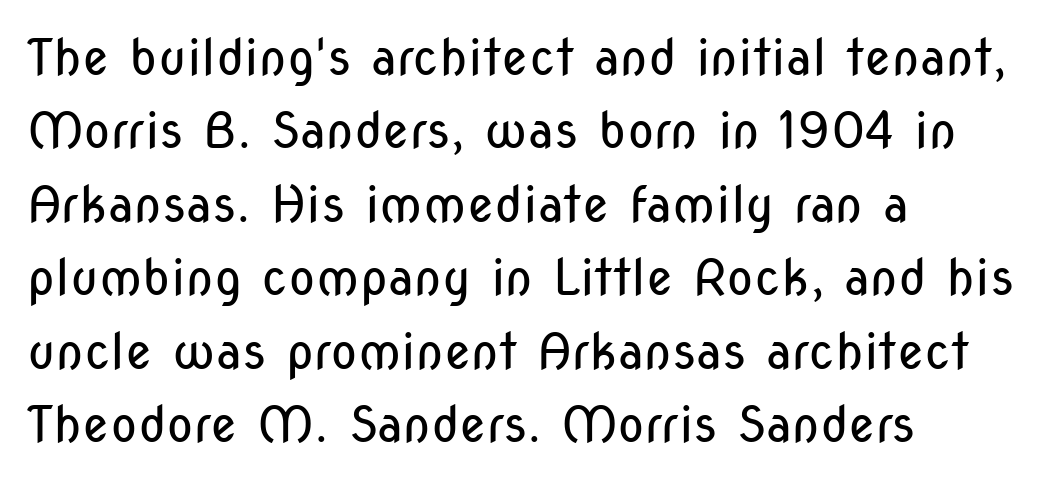
{"serif": "no", "italic": "no", "bold": "no", "weight": "regular", "width": "condensed", "stroke_contrast": "low", "x_height": "medium", "monospaced": "no", "underline": "no", "align": "left", "line_spacing": "normal", "line_spacing_ratio": 1.47, "letter_spacing": "normal", "letter_spacing_em": 0.0, "glyph_px": 50}
